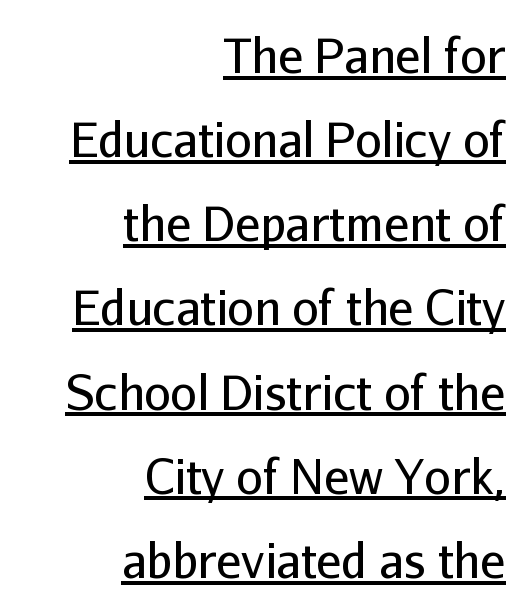
{"serif": "no", "italic": "no", "bold": "no", "weight": "regular", "width": "normal", "stroke_contrast": "low", "x_height": "medium", "monospaced": "no", "underline": "yes", "align": "right", "line_spacing_ratio": 1.79, "letter_spacing": "normal", "letter_spacing_em": 0.0, "glyph_px": 47}
